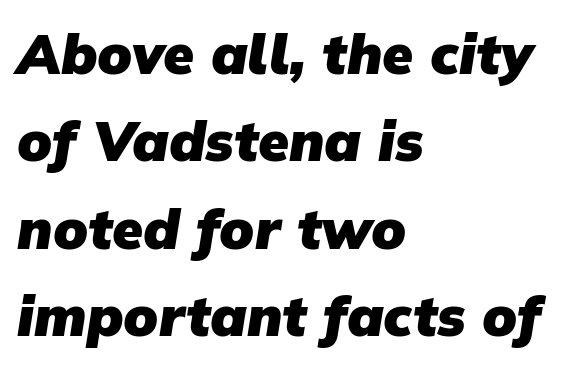
The image shows 56 px heavy sans-serif type; set left-aligned, normal line spacing (1.56x), normal letter spacing, not underlined; low stroke contrast and a medium x-height.
